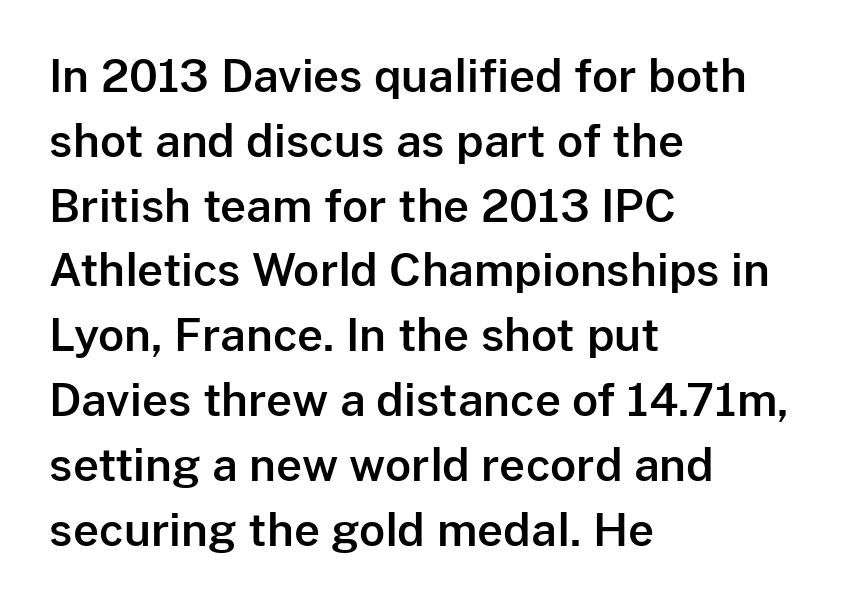
The image shows 45 px sans-serif type, upright; set left-aligned, normal line spacing (1.44x), normal letter spacing, not underlined; low stroke contrast and a medium x-height.
